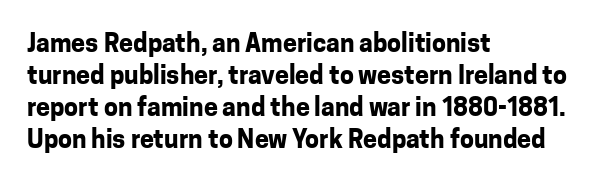
{"italic": "no", "bold": "yes", "underline": "no", "align": "left", "line_spacing": "normal", "line_spacing_ratio": 1.28, "letter_spacing": "normal", "letter_spacing_em": 0.0, "glyph_px": 25}
